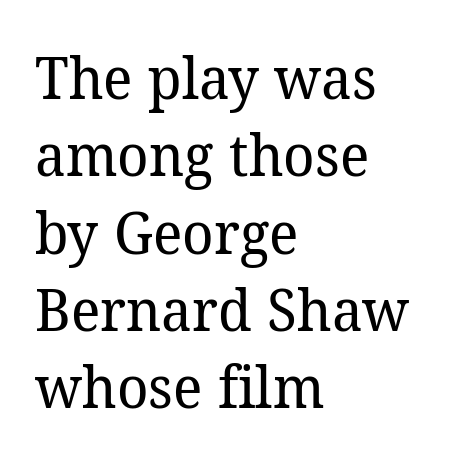
{"serif": "yes", "bold": "no", "weight": "regular", "width": "normal", "stroke_contrast": "low", "x_height": "medium", "monospaced": "no", "underline": "no", "align": "left", "line_spacing": "normal", "line_spacing_ratio": 1.31, "letter_spacing": "normal", "letter_spacing_em": 0.0, "glyph_px": 59}
